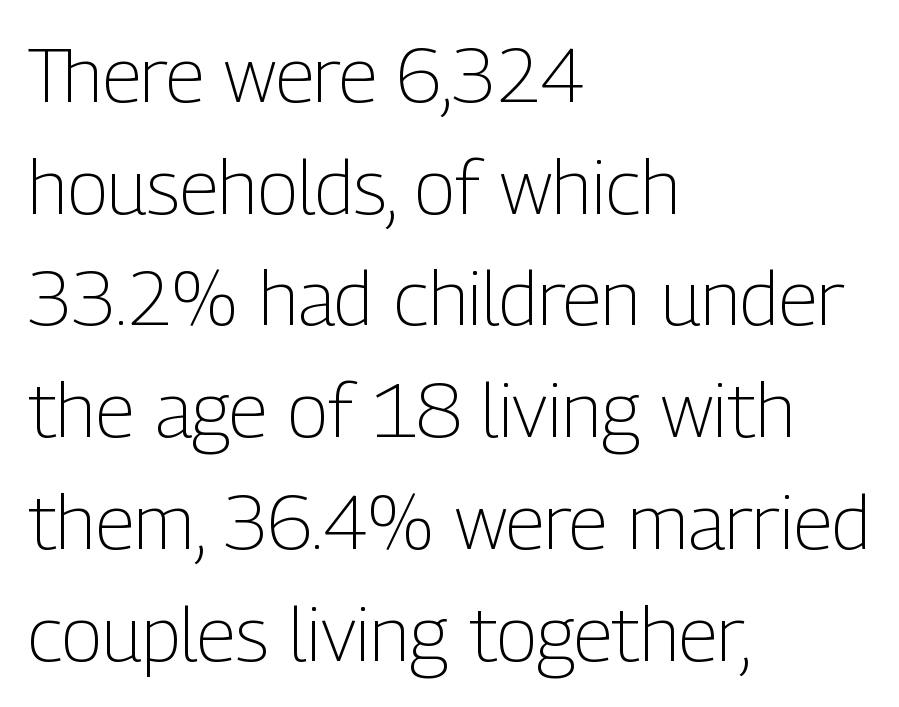
The image shows 76 px light, condensed sans-serif type, upright; set left-aligned, normal line spacing (1.47x), normal letter spacing, not underlined; low stroke contrast and a medium x-height.
